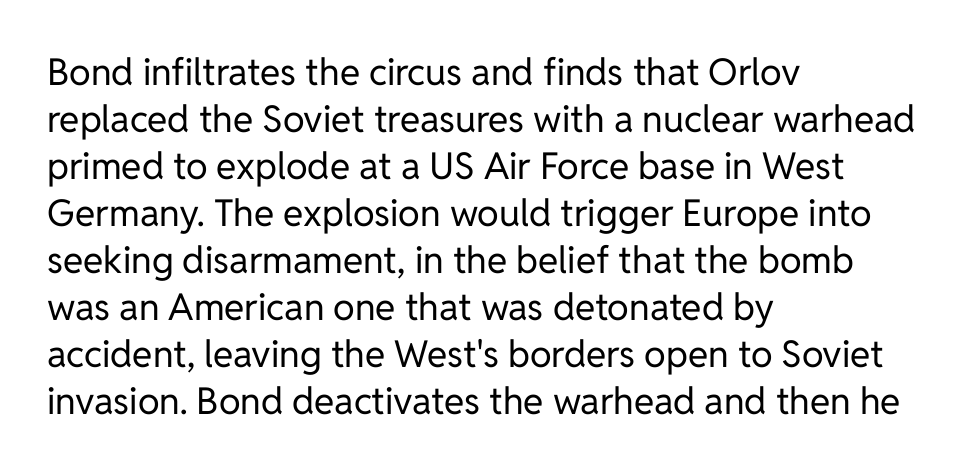
Q: Is the text bold? A: No.
Q: Is the text italic (slanted)? A: No, it is upright.
Q: Is the typeface a serif or a sans-serif typeface? A: Sans-serif.
Q: Is the text underlined? A: No.
Q: How is the paragraph aligned? A: Left-aligned.
Q: Is the spacing between letters normal or unusually wide? A: Normal.
Q: Is the spacing between lines tight, normal or loose? A: Normal.
Q: Width (condensed, normal, or wide)? A: Normal.
Q: Stroke contrast? A: Low.
Q: x-height? A: Medium.
Q: Monospaced? A: No.
